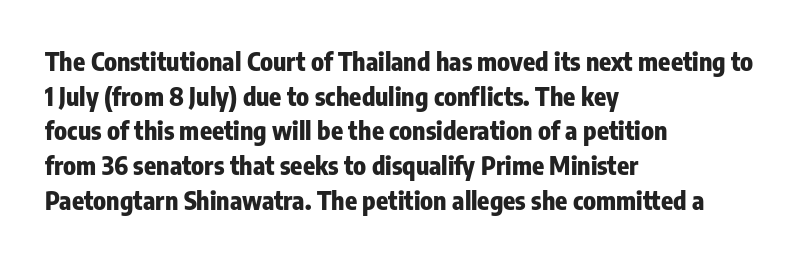
{"italic": "no", "bold": "yes", "underline": "no", "align": "left", "line_spacing": "normal", "line_spacing_ratio": 1.39, "letter_spacing": "normal", "letter_spacing_em": 0.0, "glyph_px": 25}
